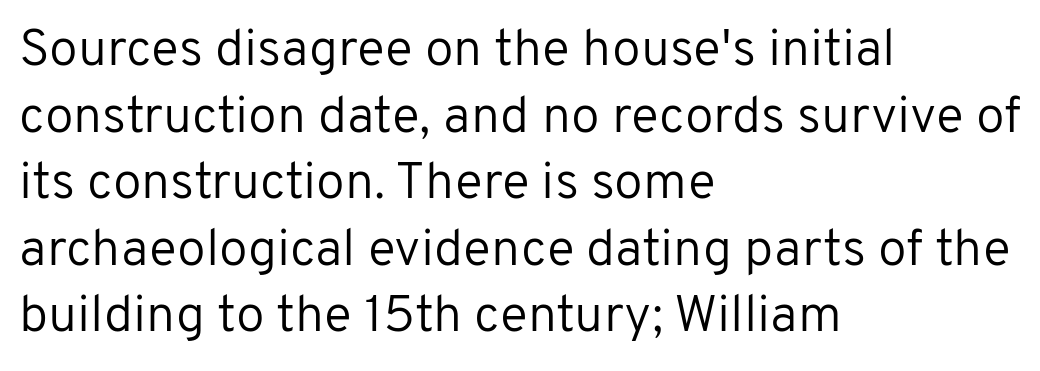
{"serif": "no", "italic": "no", "bold": "no", "weight": "regular", "width": "normal", "stroke_contrast": "low", "x_height": "medium", "monospaced": "no", "underline": "no", "align": "left", "line_spacing": "normal", "line_spacing_ratio": 1.28, "letter_spacing": "normal", "letter_spacing_em": 0.0, "glyph_px": 52}
